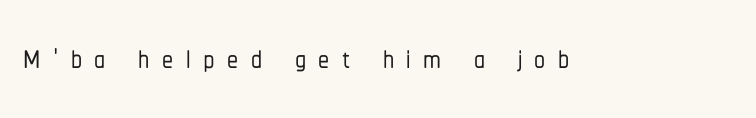
Glyph-to-glyph distance is far greater than everyday printed text. A typesetter would call this proportional, since set widths differ per character. The words here are not underlined. Examine the stroke ends and you'll find no serifs. Posture: vertical.
